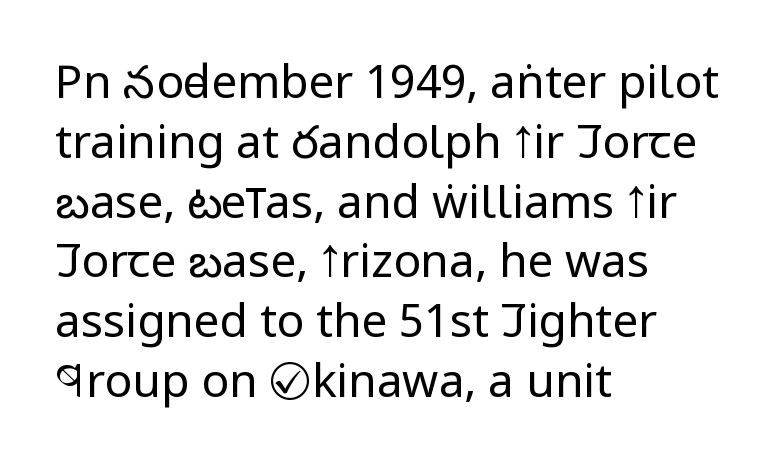
Q: Is the text bold? A: No.
Q: Is the text italic (slanted)? A: No, it is upright.
Q: Is the typeface a serif or a sans-serif typeface? A: Sans-serif.
Q: Is the text underlined? A: No.
Q: How is the paragraph aligned? A: Left-aligned.
Q: Is the spacing between letters normal or unusually wide? A: Normal.
Q: Is the spacing between lines tight, normal or loose? A: Normal.
Q: Width (condensed, normal, or wide)? A: Condensed.
Q: Stroke contrast? A: Low.
Q: x-height? A: Large.
Q: Monospaced? A: No.
